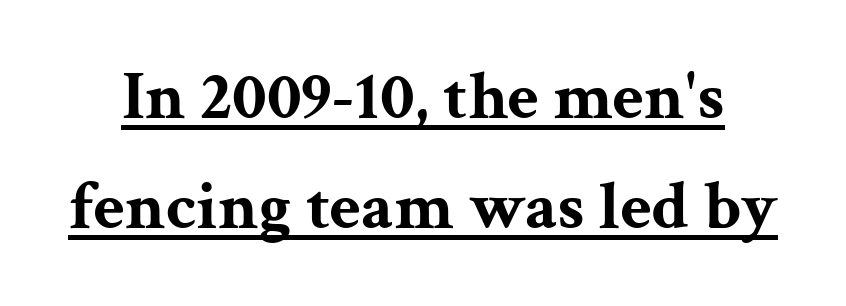
Q: Is the text bold? A: Yes.
Q: Is the text italic (slanted)? A: No, it is upright.
Q: Is the typeface a serif or a sans-serif typeface? A: Serif.
Q: Is the text underlined? A: Yes.
Q: Is the spacing between letters normal or unusually wide? A: Normal.
Q: Is the spacing between lines tight, normal or loose? A: Normal.
Q: Width (condensed, normal, or wide)? A: Wide.
Q: Stroke contrast? A: Medium.
Q: x-height? A: Medium.
Q: Monospaced? A: No.
